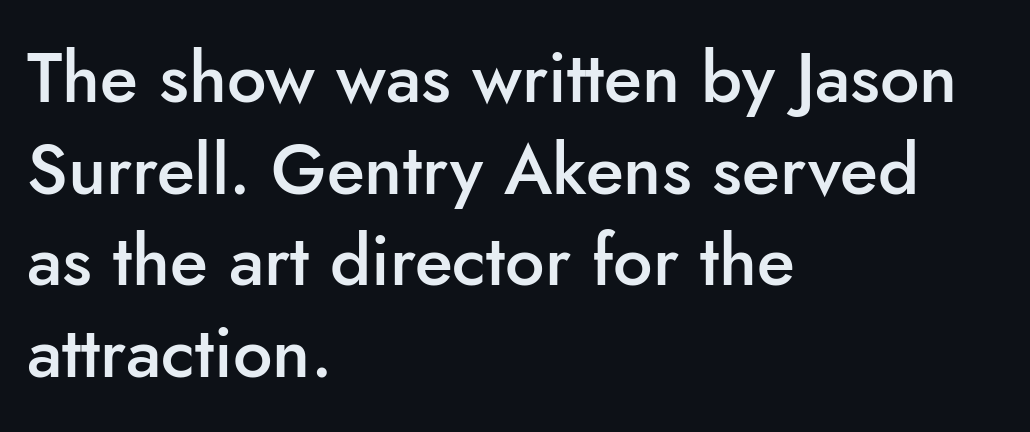
The image shows 70 px semibold sans-serif type, upright; set left-aligned, normal line spacing (1.31x), normal letter spacing, not underlined; low stroke contrast and a small x-height.
